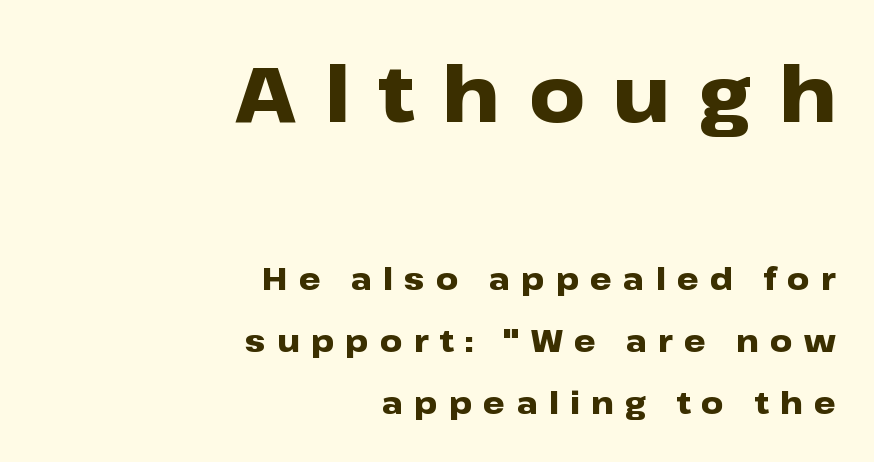
The image shows 78 px heavy, wide sans-serif type, upright; set right-aligned, loose line spacing (2.0x), unusually wide letter spacing (+0.36 em), not underlined; the first (top) block is 2.52x larger; low stroke contrast and a medium x-height.
